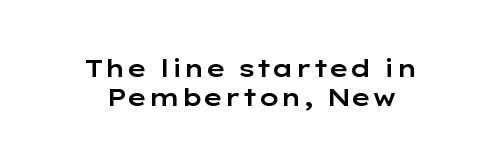
Q: Is the text italic (slanted)? A: No, it is upright.
Q: Is the text underlined? A: No.
Q: How is the paragraph aligned? A: Centered.
Q: Is the spacing between letters normal or unusually wide? A: Normal.
